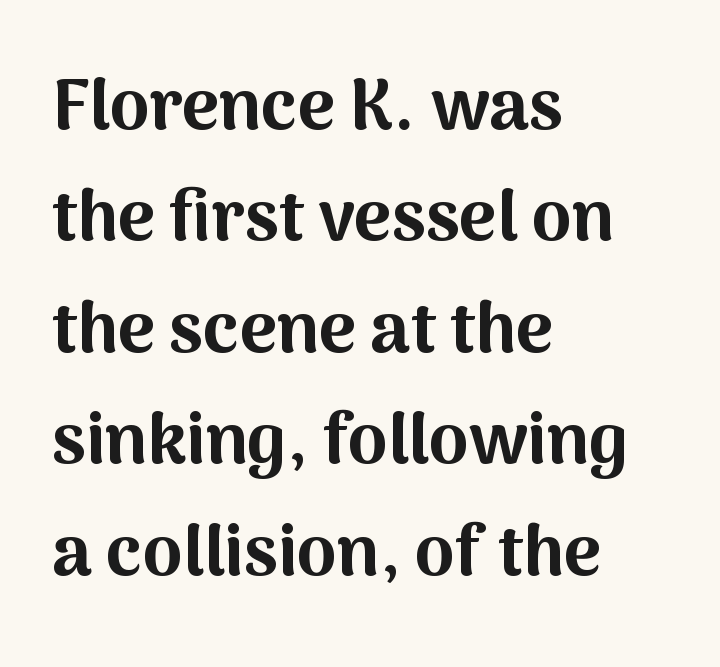
{"serif": "no", "italic": "no", "bold": "yes", "weight": "bold", "width": "normal", "stroke_contrast": "medium", "x_height": "medium", "monospaced": "no", "underline": "no", "align": "left", "line_spacing": "normal", "line_spacing_ratio": 1.57, "letter_spacing": "normal", "letter_spacing_em": 0.0, "glyph_px": 71}
